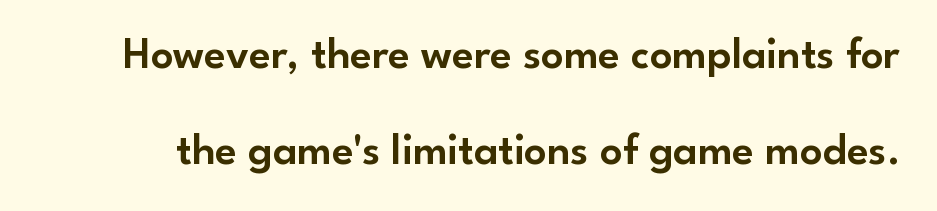
Q: Is the text italic (slanted)? A: No, it is upright.
Q: Is the typeface a serif or a sans-serif typeface? A: Sans-serif.
Q: Is the text underlined? A: No.
Q: Is the spacing between letters normal or unusually wide? A: Normal.
Q: Is the spacing between lines tight, normal or loose? A: Loose.
Q: Width (condensed, normal, or wide)? A: Normal.
Q: Stroke contrast? A: Low.
Q: x-height? A: Small.
Q: Monospaced? A: No.
